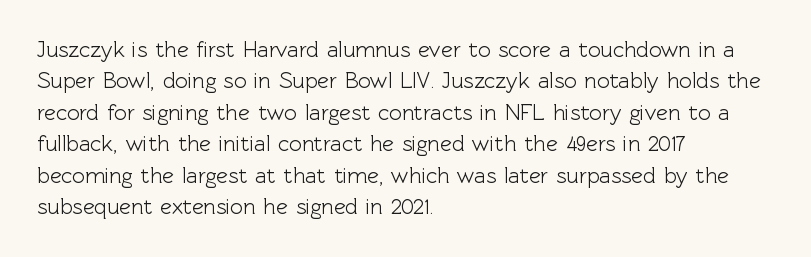
The image shows 22 px text type, upright; set left-aligned, normal line spacing (1.43x), normal letter spacing, not underlined.
